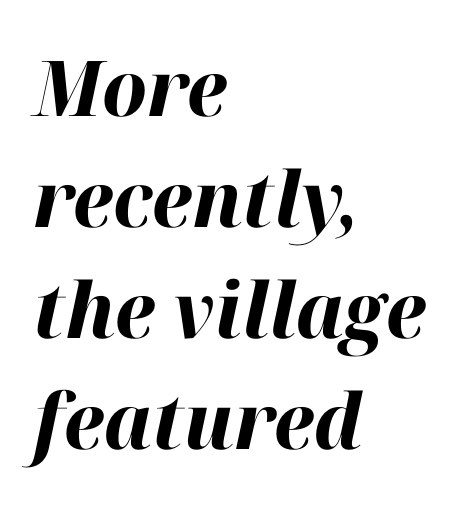
The image shows 77 px bold type, italic (leaning right); set left-aligned, normal line spacing (1.44x), normal letter spacing, not underlined; high stroke contrast and a medium x-height.
